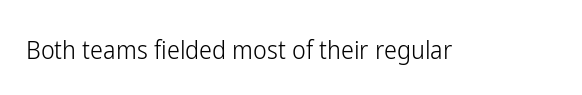
Q: Is the text bold? A: No.
Q: Is the text italic (slanted)? A: No, it is upright.
Q: Is the text underlined? A: No.
Q: Is the spacing between letters normal or unusually wide? A: Normal.
